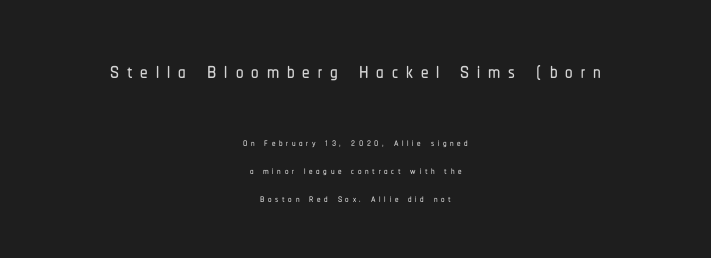
Q: Is the text italic (slanted)? A: No, it is upright.
Q: Is the typeface a serif or a sans-serif typeface? A: Sans-serif.
Q: Is the text underlined? A: No.
Q: How is the paragraph aligned? A: Centered.
Q: Is the spacing between letters normal or unusually wide? A: Unusually wide.
Q: Is the spacing between lines tight, normal or loose? A: Loose.
Q: Which block of text is set in a larger size, the first (top) or the second (bottom)? A: The first (top) one.
Q: Width (condensed, normal, or wide)? A: Condensed.
Q: Stroke contrast? A: Low.
Q: x-height? A: Medium.
Q: Monospaced? A: No.
